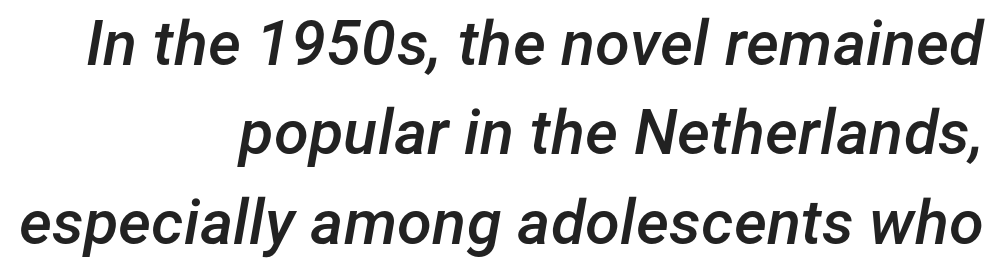
The text carries the slant typical of an italic or oblique font. The lines are quadded right. Default kerning and tracking; the words read as compact shapes. The area under the type is left untouched. Proportional: the letters do not fall into vertical columns. The face used here is a semibold: visibly heavier than regular, lighter than bold.
